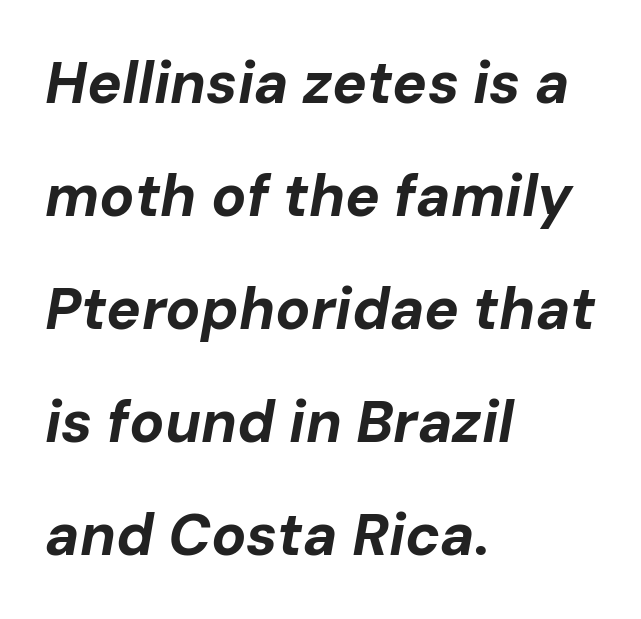
{"italic": "yes", "lean": "right", "slant_degrees": 10, "bold": "yes", "weight": "bold", "width": "normal", "stroke_contrast": "low", "x_height": "medium", "monospaced": "no", "underline": "no", "align": "left", "line_spacing": "loose", "line_spacing_ratio": 1.95, "letter_spacing": "normal", "letter_spacing_em": 0.0, "glyph_px": 58}
